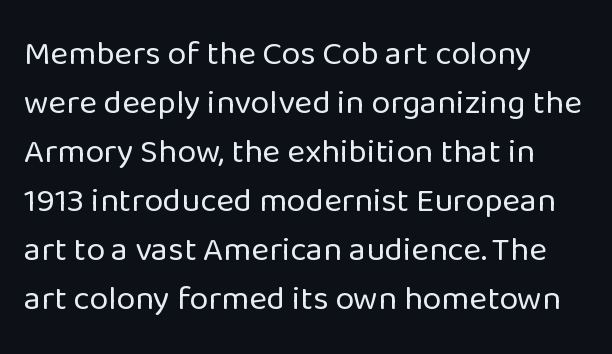
The image shows 34 px regular-weight sans-serif type, upright; set left-aligned, normal line spacing (1.44x), normal letter spacing, not underlined; low stroke contrast and a medium x-height.
